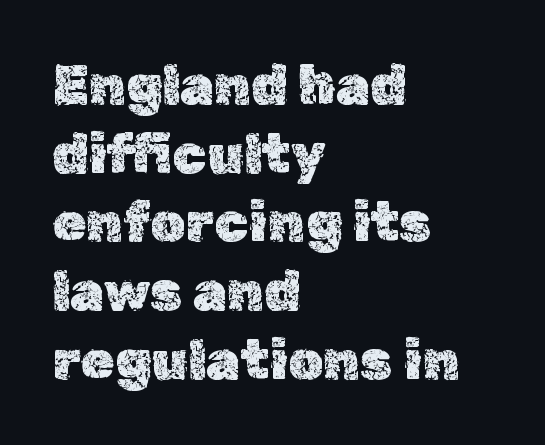
Q: Is the text italic (slanted)? A: No, it is upright.
Q: Is the text underlined? A: No.
Q: How is the paragraph aligned? A: Left-aligned.
Q: Is the spacing between letters normal or unusually wide? A: Normal.
Q: Is the spacing between lines tight, normal or loose? A: Normal.
Q: Width (condensed, normal, or wide)? A: Normal.
Q: x-height? A: Medium.
Q: Monospaced? A: No.
